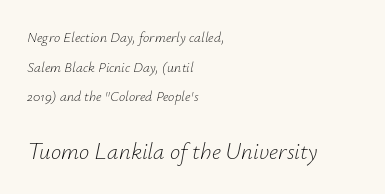
The image shows 23 px text type, italic (leaning right); set left-aligned, loose line spacing (2.11x), normal letter spacing, not underlined; the second (bottom) block is 1.64x larger.
